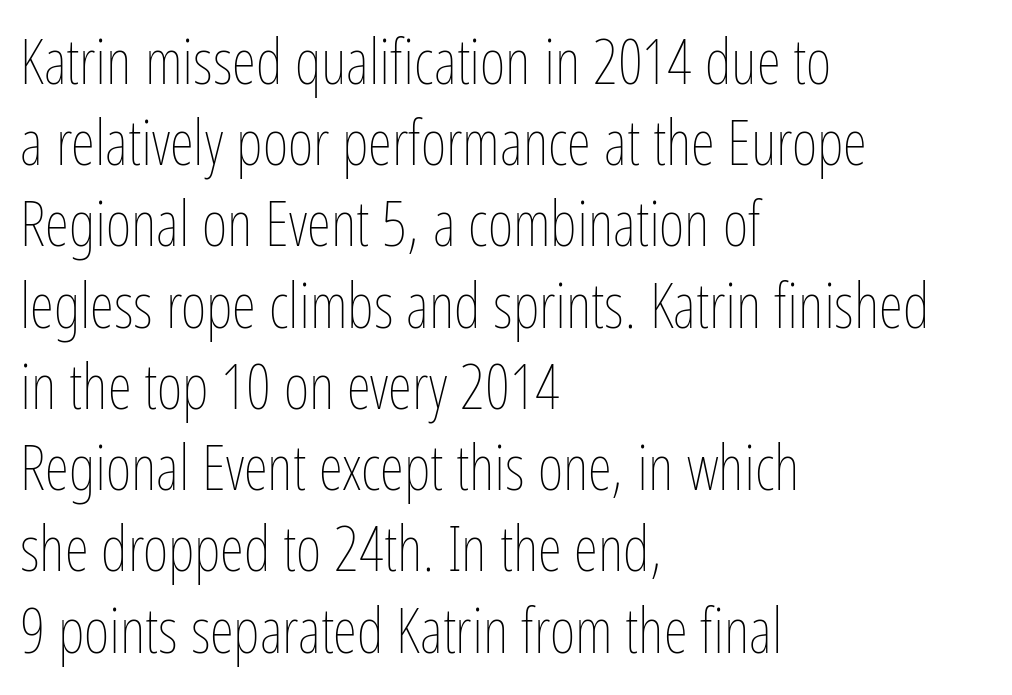
The image shows 62 px thin, condensed type, upright; set left-aligned, normal line spacing (1.31x), normal letter spacing, not underlined; low stroke contrast and a medium x-height.
